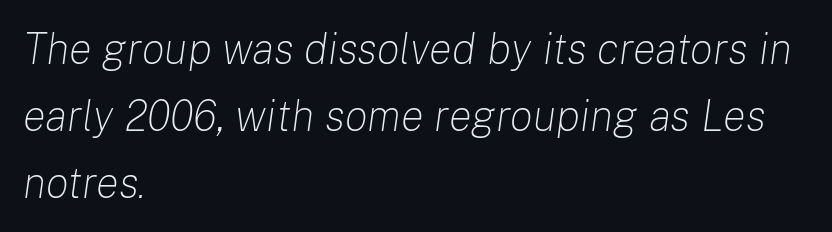
The image shows 43 px light type, italic (leaning right); set left-aligned, normal line spacing (1.56x), normal letter spacing, not underlined; low stroke contrast and a medium x-height.
